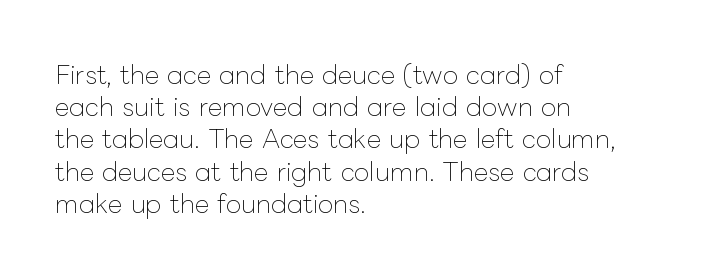
Q: Is the text bold? A: No.
Q: Is the text italic (slanted)? A: No, it is upright.
Q: Is the text underlined? A: No.
Q: How is the paragraph aligned? A: Left-aligned.
Q: Is the spacing between letters normal or unusually wide? A: Normal.
Q: Is the spacing between lines tight, normal or loose? A: Normal.
